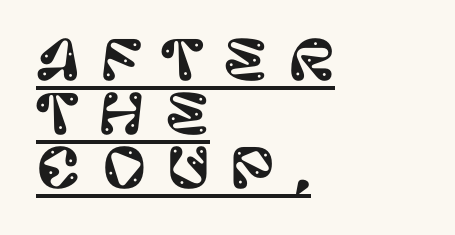
Q: Is the text italic (slanted)? A: Yes.
Q: Is the typeface a serif or a sans-serif typeface? A: Sans-serif.
Q: Is the text underlined? A: Yes.
Q: How is the paragraph aligned? A: Left-aligned.
Q: Is the spacing between letters normal or unusually wide? A: Unusually wide.
Q: Is the spacing between lines tight, normal or loose? A: Tight.
Q: Width (condensed, normal, or wide)? A: Normal.
Q: Stroke contrast? A: Low.
Q: x-height? A: Large.
Q: Monospaced? A: No.
